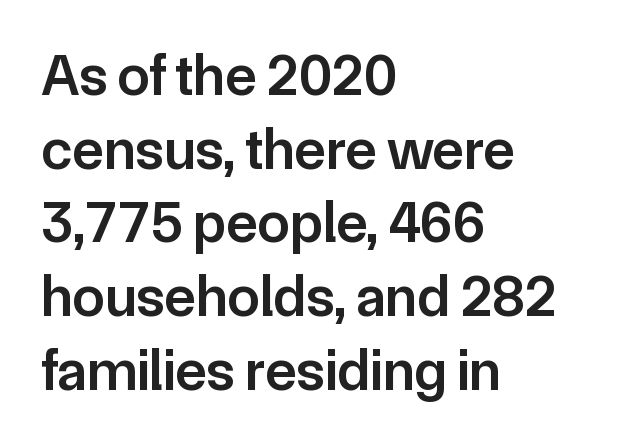
{"serif": "no", "italic": "no", "bold": "semi", "weight": "semibold", "width": "normal", "stroke_contrast": "low", "x_height": "medium", "monospaced": "no", "underline": "no", "align": "left", "line_spacing": "normal", "line_spacing_ratio": 1.27, "letter_spacing": "normal", "letter_spacing_em": 0.0, "glyph_px": 58}
